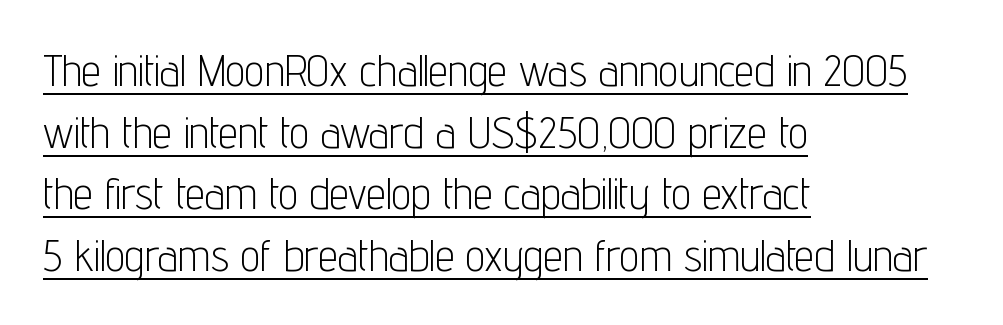
Q: Is the text bold? A: No.
Q: Is the text italic (slanted)? A: No, it is upright.
Q: Is the typeface a serif or a sans-serif typeface? A: Sans-serif.
Q: Is the text underlined? A: Yes.
Q: How is the paragraph aligned? A: Left-aligned.
Q: Is the spacing between letters normal or unusually wide? A: Normal.
Q: Is the spacing between lines tight, normal or loose? A: Normal.
Q: Width (condensed, normal, or wide)? A: Condensed.
Q: Stroke contrast? A: Low.
Q: x-height? A: Medium.
Q: Monospaced? A: No.
